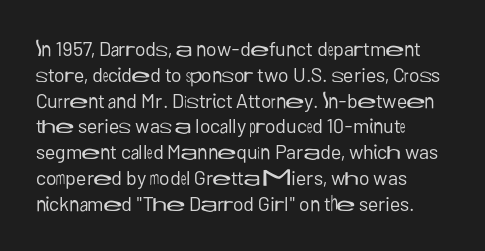
{"italic": "no", "bold": "no", "underline": "no", "align": "left", "line_spacing": "normal", "line_spacing_ratio": 1.29, "letter_spacing": "normal", "letter_spacing_em": 0.0, "glyph_px": 20}
